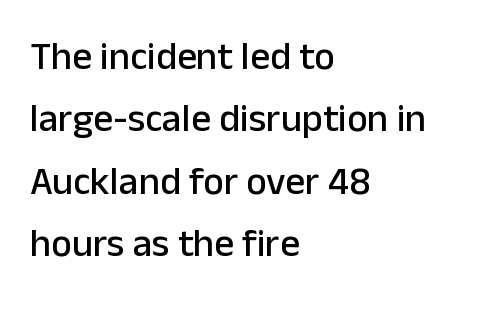
The image shows 39 px sans-serif type, upright; set left-aligned, normal line spacing (1.6x), normal letter spacing, not underlined; low stroke contrast and a medium x-height.
